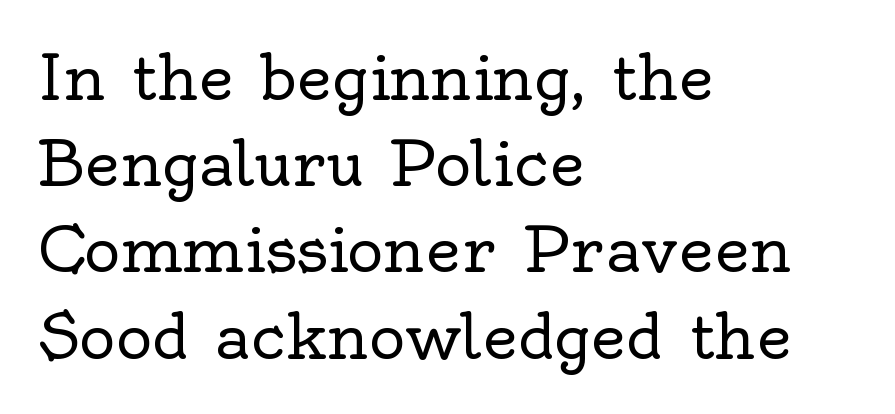
The image shows 62 px regular-weight serif type, upright; set left-aligned, normal line spacing (1.39x), normal letter spacing, not underlined; a small x-height.
